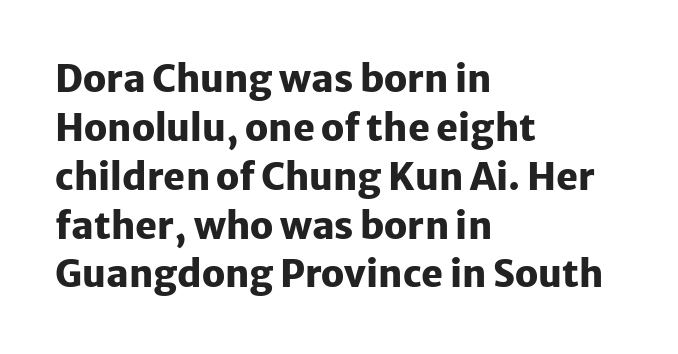
{"serif": "no", "italic": "no", "bold": "yes", "weight": "heavy", "width": "normal", "stroke_contrast": "low", "x_height": "medium", "monospaced": "no", "underline": "no", "align": "left", "line_spacing": "normal", "line_spacing_ratio": 1.32, "letter_spacing": "normal", "letter_spacing_em": 0.0, "glyph_px": 37}
